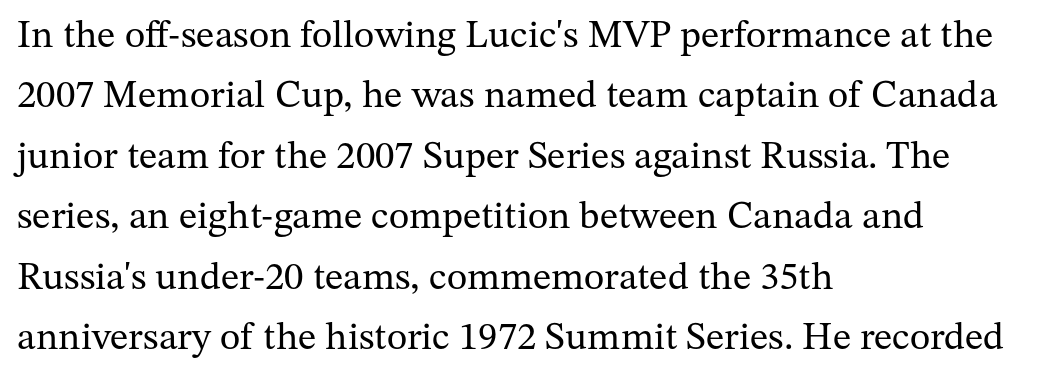
{"serif": "yes", "italic": "no", "bold": "no", "weight": "regular", "width": "normal", "stroke_contrast": "medium", "x_height": "medium", "monospaced": "no", "underline": "no", "align": "left", "line_spacing": "normal", "line_spacing_ratio": 1.55, "letter_spacing": "normal", "letter_spacing_em": 0.0, "glyph_px": 39}
